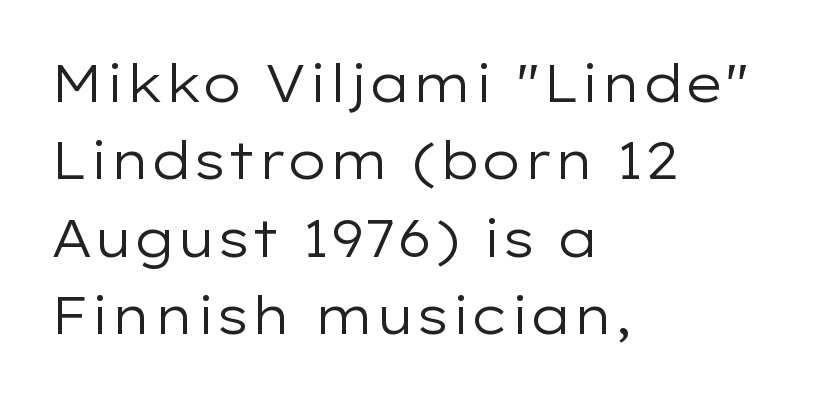
The image shows 52 px regular-weight, wide sans-serif type, upright; set left-aligned, normal line spacing (1.49x), normal letter spacing, not underlined; low stroke contrast and a medium x-height.
